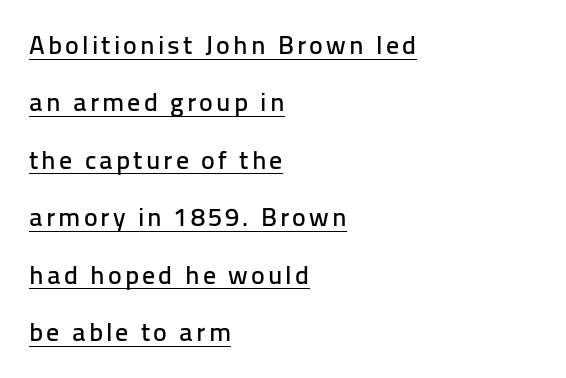
{"italic": "no", "underline": "yes", "align": "left", "line_spacing": "loose", "line_spacing_ratio": 2.21, "glyph_px": 26}
